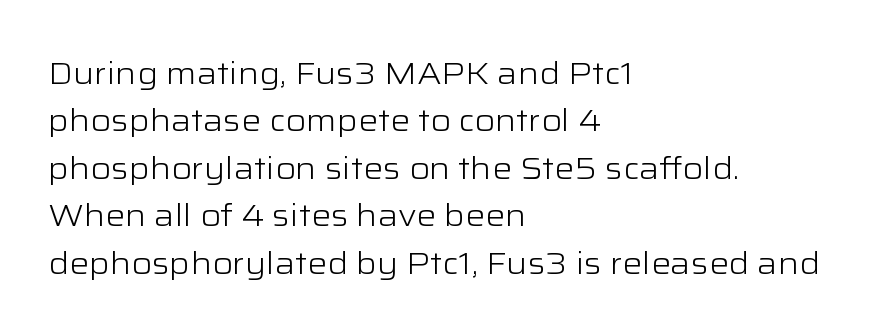
The image shows 31 px light, wide sans-serif type, upright; set left-aligned, normal line spacing (1.53x), normal letter spacing, not underlined; low stroke contrast and a medium x-height.
